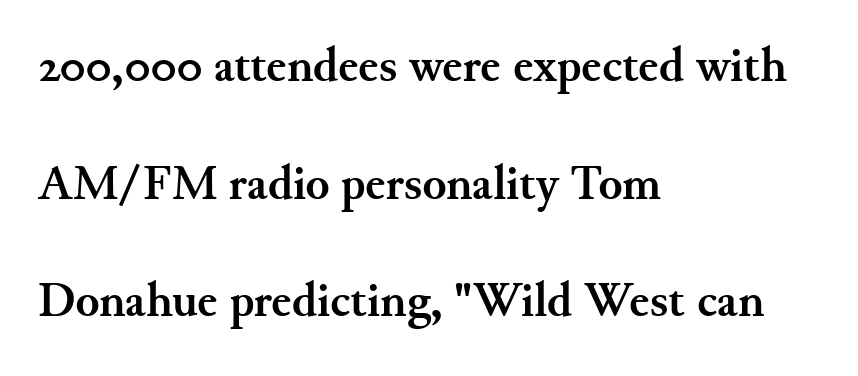
Q: Is the text bold? A: Yes.
Q: Is the text italic (slanted)? A: No, it is upright.
Q: Is the typeface a serif or a sans-serif typeface? A: Serif.
Q: Is the text underlined? A: No.
Q: How is the paragraph aligned? A: Left-aligned.
Q: Is the spacing between letters normal or unusually wide? A: Normal.
Q: Is the spacing between lines tight, normal or loose? A: Loose.
Q: Width (condensed, normal, or wide)? A: Normal.
Q: Stroke contrast? A: Medium.
Q: x-height? A: Small.
Q: Monospaced? A: No.
